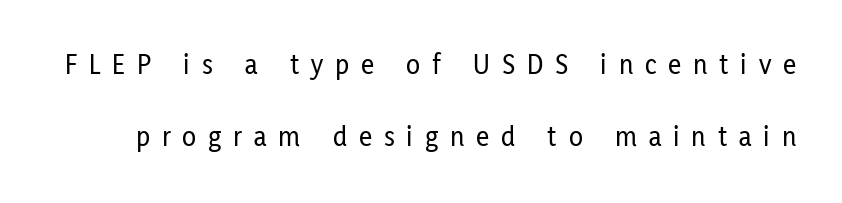
The image shows 29 px condensed sans-serif type, upright; set loose line spacing (2.47x), unusually wide letter spacing (+0.41 em), not underlined; low stroke contrast and a medium x-height.
